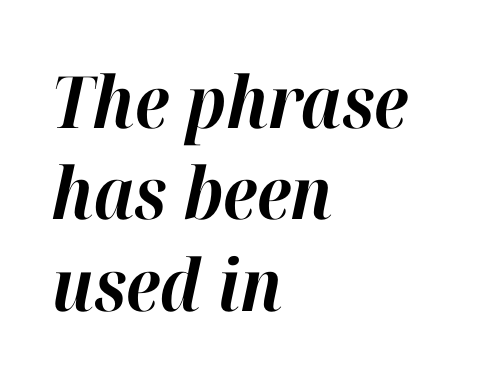
{"italic": "yes", "lean": "right", "slant_degrees": 12, "bold": "yes", "weight": "bold", "width": "normal", "stroke_contrast": "high", "x_height": "medium", "monospaced": "no", "underline": "no", "align": "left", "line_spacing": "normal", "line_spacing_ratio": 1.27, "letter_spacing": "normal", "letter_spacing_em": 0.0, "glyph_px": 72}
